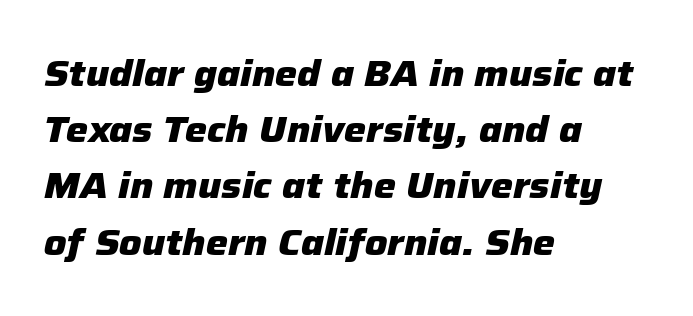
Compared with an ordinary text face, these strokes are far heavier — a full bold. Observe the ordinary spacing: letters are neighbours, not strangers. Caption: multi-line text, flush left, ragged right. Vertical spacing — default. Note the varied advance widths — an 'i' is clearly narrower than an 'm'.
